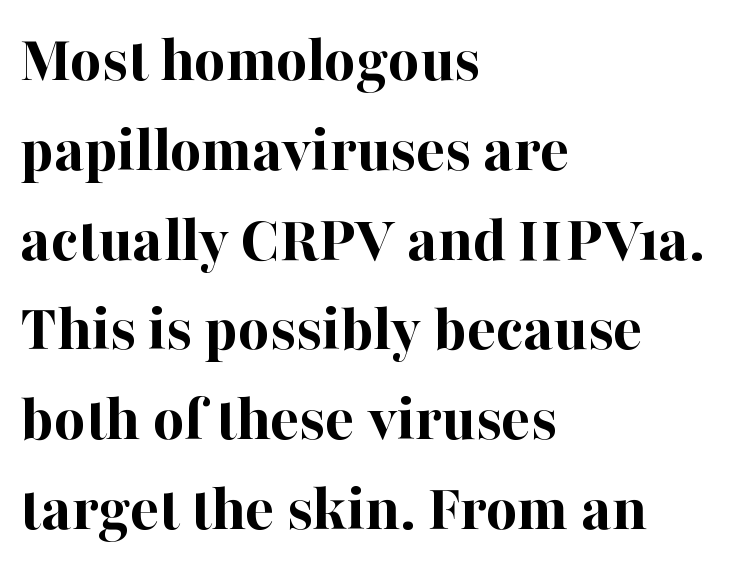
As a designer I'd log this as weight 700, bold. If you drew a ruler down the left edge, every line would touch it. Is this a fixed-width face? No — the glyphs have proportional, varying widths. The passage shown is not underscored anywhere.
